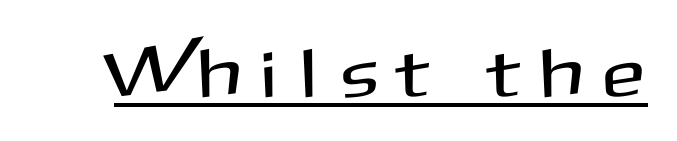
Q: Is the text italic (slanted)? A: No, it is upright.
Q: Is the typeface a serif or a sans-serif typeface? A: Sans-serif.
Q: Is the text underlined? A: Yes.
Q: Is the spacing between letters normal or unusually wide? A: Unusually wide.
Q: Width (condensed, normal, or wide)? A: Normal.
Q: Stroke contrast? A: Medium.
Q: x-height? A: Medium.
Q: Monospaced? A: No.
